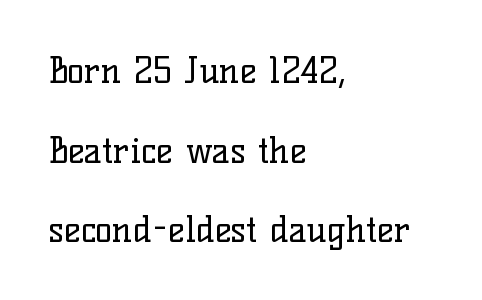
Q: Is the text bold? A: No.
Q: Is the text italic (slanted)? A: No, it is upright.
Q: Is the typeface a serif or a sans-serif typeface? A: Serif.
Q: Is the text underlined? A: No.
Q: How is the paragraph aligned? A: Left-aligned.
Q: Is the spacing between letters normal or unusually wide? A: Normal.
Q: Is the spacing between lines tight, normal or loose? A: Loose.
Q: Width (condensed, normal, or wide)? A: Normal.
Q: Stroke contrast? A: Low.
Q: x-height? A: Medium.
Q: Monospaced? A: No.
